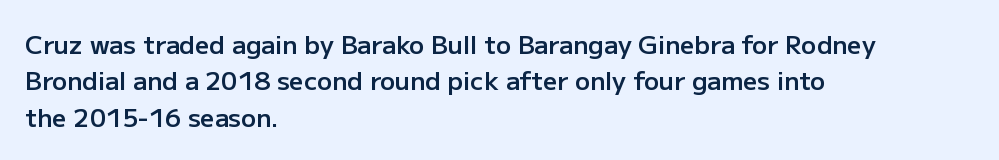
Q: Is the text bold? A: Semi-bold.
Q: Is the text italic (slanted)? A: No, it is upright.
Q: Is the text underlined? A: No.
Q: How is the paragraph aligned? A: Left-aligned.
Q: Is the spacing between letters normal or unusually wide? A: Normal.
Q: Is the spacing between lines tight, normal or loose? A: Normal.
